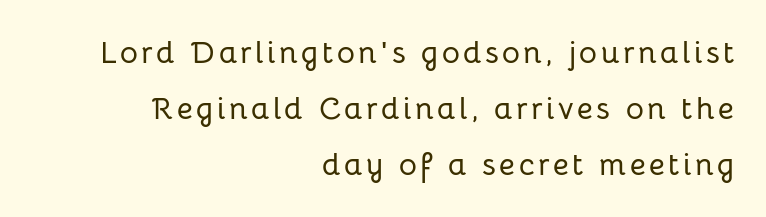
Ascenders rise straight up at ninety degrees. Font category for this specimen: sans-serif. Letters rest on an invisible, unmarked baseline. One-word summary of the alignment: right.
